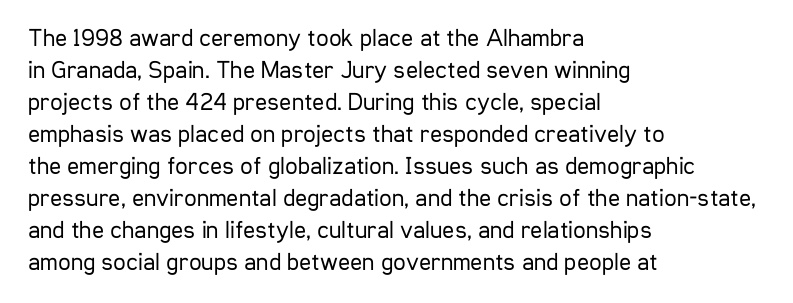
The image shows 25 px text type, upright; set left-aligned, normal line spacing (1.28x), normal letter spacing, not underlined.
